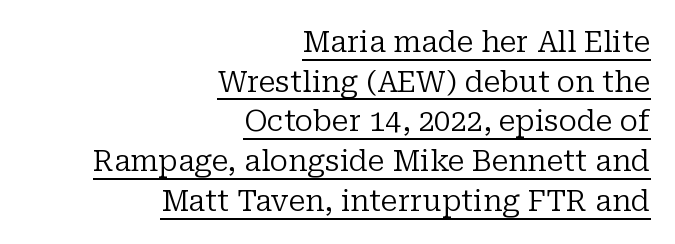
The image shows 29 px regular-weight serif type, upright; set right-aligned, normal line spacing (1.37x), normal letter spacing, underlined; low stroke contrast and a medium x-height.
